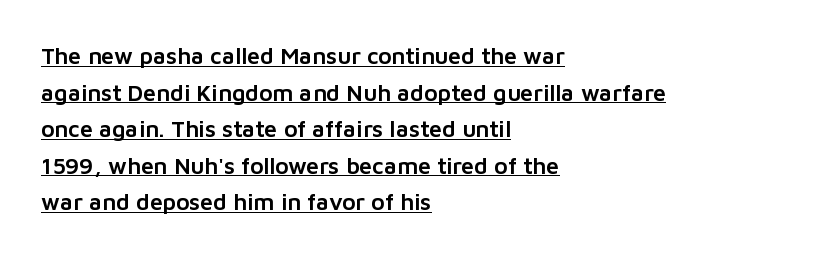
The image shows 23 px text type, upright; set left-aligned, normal line spacing (1.59x), normal letter spacing, underlined.
